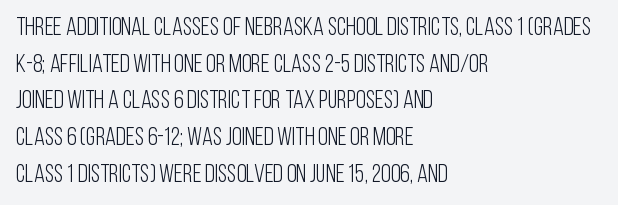
The image shows 25 px text type, upright; set left-aligned, normal line spacing (1.47x), normal letter spacing, not underlined.
